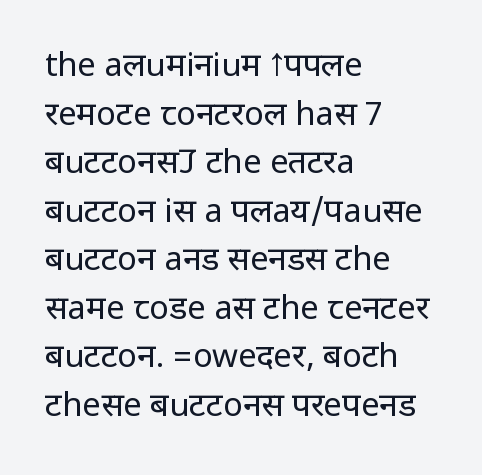
The image shows 33 px regular-weight, condensed sans-serif type, upright; set left-aligned, normal line spacing (1.47x), normal letter spacing, not underlined; low stroke contrast.
